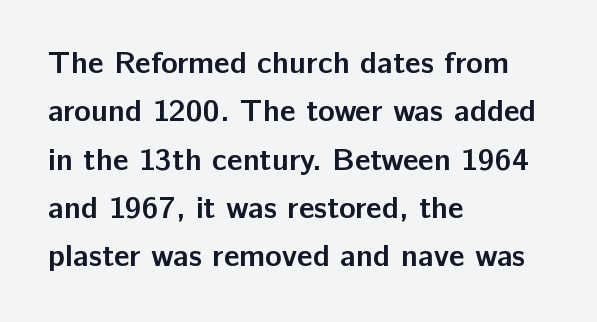
{"serif": "no", "italic": "no", "bold": "yes", "weight": "semibold", "width": "normal", "stroke_contrast": "low", "x_height": "medium", "monospaced": "no", "underline": "no", "align": "left", "line_spacing": "normal", "line_spacing_ratio": 1.56, "letter_spacing": "normal", "letter_spacing_em": 0.0, "glyph_px": 31}
